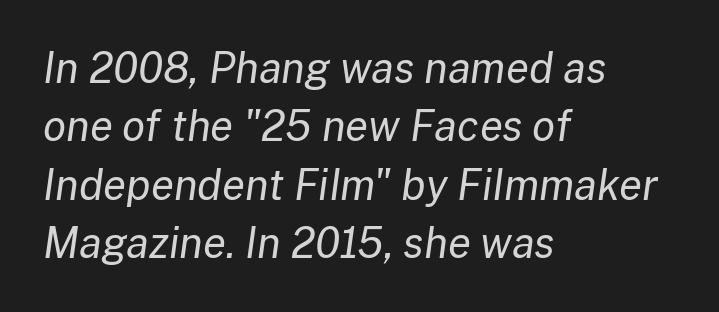
The space directly below the letters is spotless. The gaps between neighbouring characters are ordinary and unremarkable. Line starts are locked; line ends wander. The block of text has a typical density, with ordinary space between rows.
